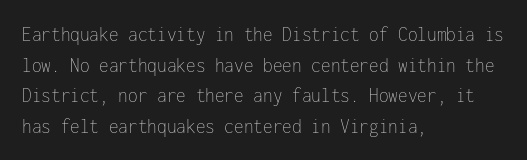
{"italic": "no", "bold": "no", "underline": "no", "align": "left", "line_spacing": "normal", "line_spacing_ratio": 1.39, "letter_spacing": "normal", "letter_spacing_em": 0.0, "glyph_px": 22}
